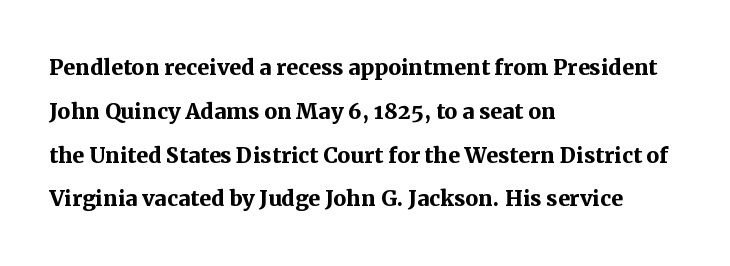
The image shows 29 px semibold serif type, upright; set left-aligned, normal line spacing (1.51x), normal letter spacing, not underlined; medium stroke contrast and a medium x-height.
